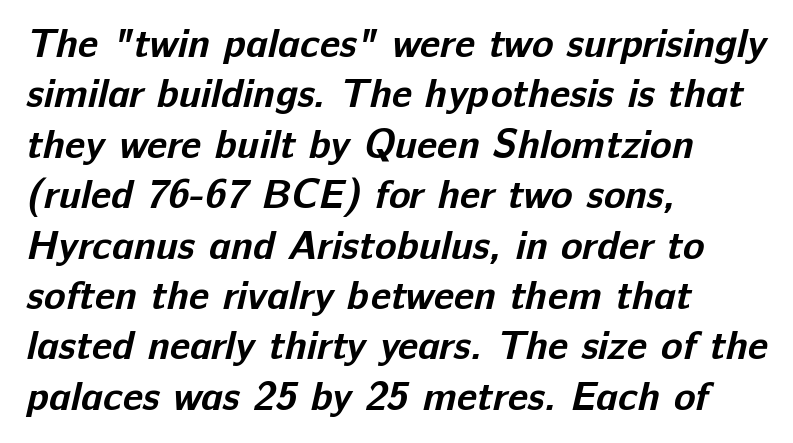
{"serif": "no", "bold": "yes", "weight": "bold", "width": "normal", "stroke_contrast": "low", "x_height": "medium", "monospaced": "no", "underline": "no", "align": "left", "line_spacing": "normal", "line_spacing_ratio": 1.26, "letter_spacing": "normal", "letter_spacing_em": 0.0, "glyph_px": 40}
